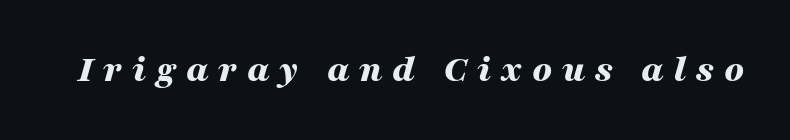
Q: Is the text bold? A: Yes.
Q: Is the text italic (slanted)? A: Yes, it leans right by about 16 degrees.
Q: Is the text underlined? A: No.
Q: Is the spacing between letters normal or unusually wide? A: Unusually wide.
Q: Width (condensed, normal, or wide)? A: Wide.
Q: Stroke contrast? A: Medium.
Q: x-height? A: Medium.
Q: Monospaced? A: No.
